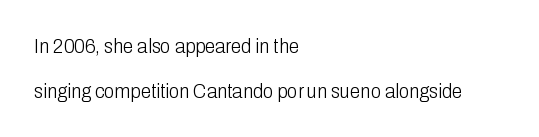
The image shows 21 px text type, upright; set left-aligned, loose line spacing (2.12x), normal letter spacing, not underlined.
